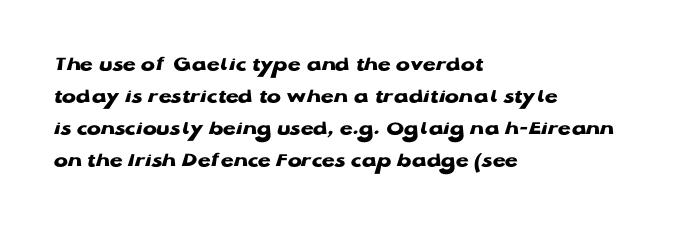
{"italic": "no", "bold": "yes", "underline": "no", "align": "left", "line_spacing": "normal", "line_spacing_ratio": 1.53, "letter_spacing": "normal", "letter_spacing_em": 0.0, "glyph_px": 21}
